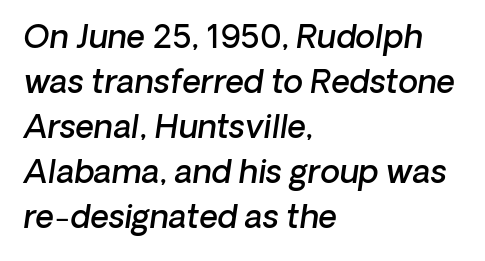
{"italic": "yes", "lean": "right", "slant_degrees": 8, "bold": "semi", "weight": "semibold", "width": "normal", "stroke_contrast": "low", "x_height": "medium", "monospaced": "no", "underline": "no", "align": "left", "line_spacing": "normal", "line_spacing_ratio": 1.41, "letter_spacing": "normal", "letter_spacing_em": 0.0, "glyph_px": 32}
